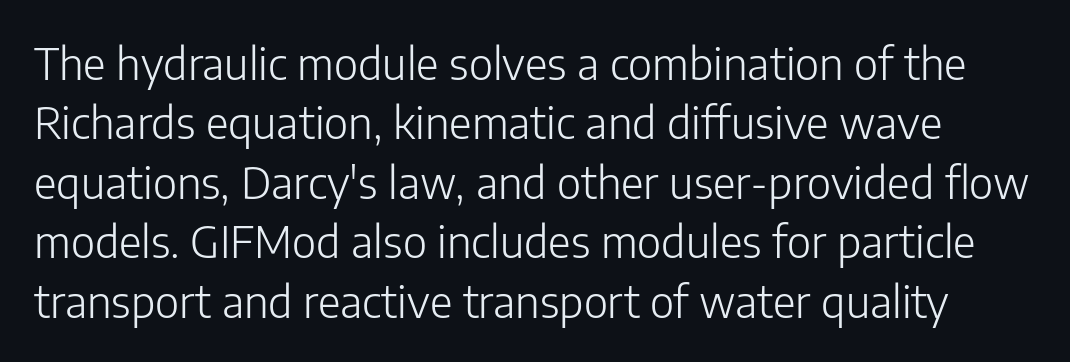
Q: Is the text bold? A: No.
Q: Is the text italic (slanted)? A: No, it is upright.
Q: Is the typeface a serif or a sans-serif typeface? A: Sans-serif.
Q: Is the text underlined? A: No.
Q: Is the spacing between letters normal or unusually wide? A: Normal.
Q: Is the spacing between lines tight, normal or loose? A: Normal.
Q: Width (condensed, normal, or wide)? A: Normal.
Q: Stroke contrast? A: Low.
Q: x-height? A: Medium.
Q: Monospaced? A: No.
